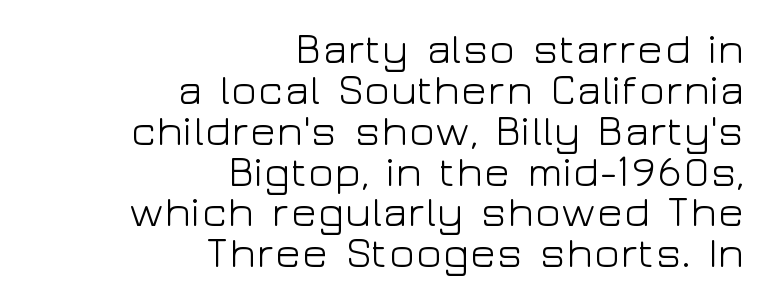
{"serif": "no", "italic": "no", "bold": "no", "weight": "light", "width": "wide", "stroke_contrast": "low", "x_height": "medium", "monospaced": "no", "underline": "no", "align": "right", "line_spacing": "tight", "line_spacing_ratio": 0.95, "letter_spacing": "normal", "letter_spacing_em": 0.0, "glyph_px": 43}
